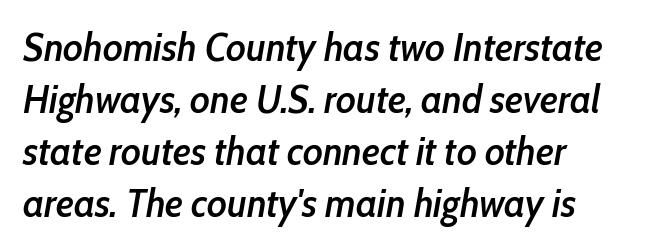
{"italic": "yes", "lean": "right", "slant_degrees": 10, "bold": "semi", "weight": "semibold", "width": "condensed", "stroke_contrast": "low", "x_height": "medium", "monospaced": "no", "underline": "no", "align": "left", "line_spacing": "normal", "line_spacing_ratio": 1.33, "letter_spacing": "normal", "letter_spacing_em": 0.0, "glyph_px": 39}
